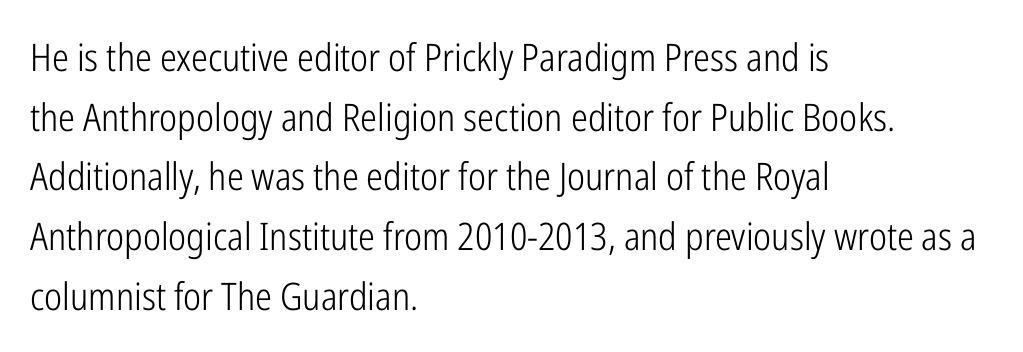
Caption: standard tracking, unaltered. These lines are set flush left with a ragged right edge. Serifs: no, the terminals of the letterforms are clean. Spacing verdict: proportional, widths tailored to each character. Leading: standard.
